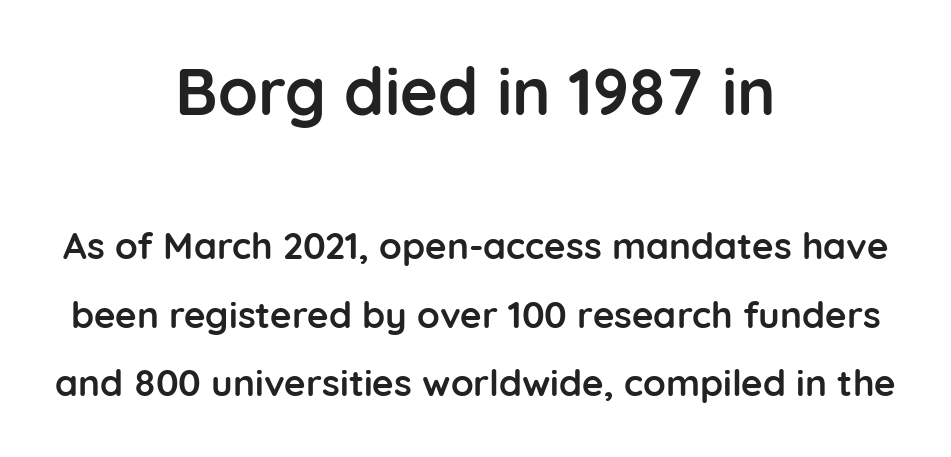
{"serif": "no", "italic": "no", "bold": "yes", "weight": "semibold", "width": "normal", "stroke_contrast": "low", "x_height": "medium", "monospaced": "no", "underline": "no", "align": "center", "line_spacing_ratio": 1.85, "letter_spacing": "normal", "letter_spacing_em": 0.0, "larger_block": "first", "size_ratio": 1.76, "glyph_px": 65}
